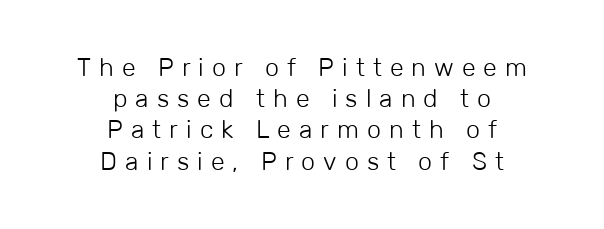
Q: Is the text bold? A: No.
Q: Is the text italic (slanted)? A: No, it is upright.
Q: Is the text underlined? A: No.
Q: How is the paragraph aligned? A: Centered.
Q: Is the spacing between letters normal or unusually wide? A: Unusually wide.
Q: Is the spacing between lines tight, normal or loose? A: Normal.
